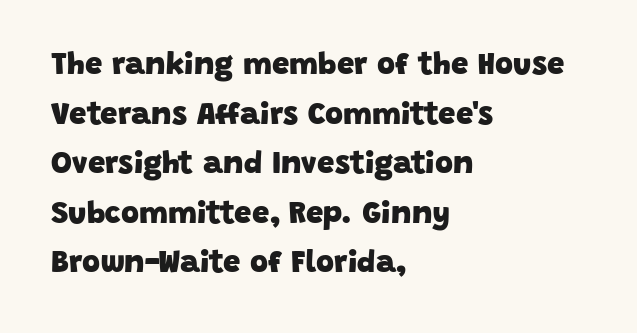
The image shows 31 px heavy sans-serif type; set left-aligned, normal line spacing (1.6x), normal letter spacing, not underlined; low stroke contrast and a large x-height.
